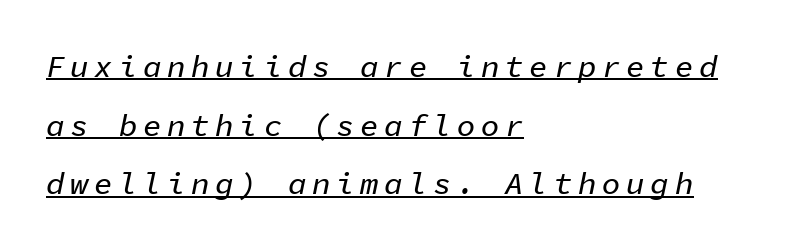
In designer terms, the underline attribute is active on this setting. Slanted lettering throughout. Every row of glyphs begins at an identical x-position on the left. The rendering uses typewriter-style spacing with identical character cells.
